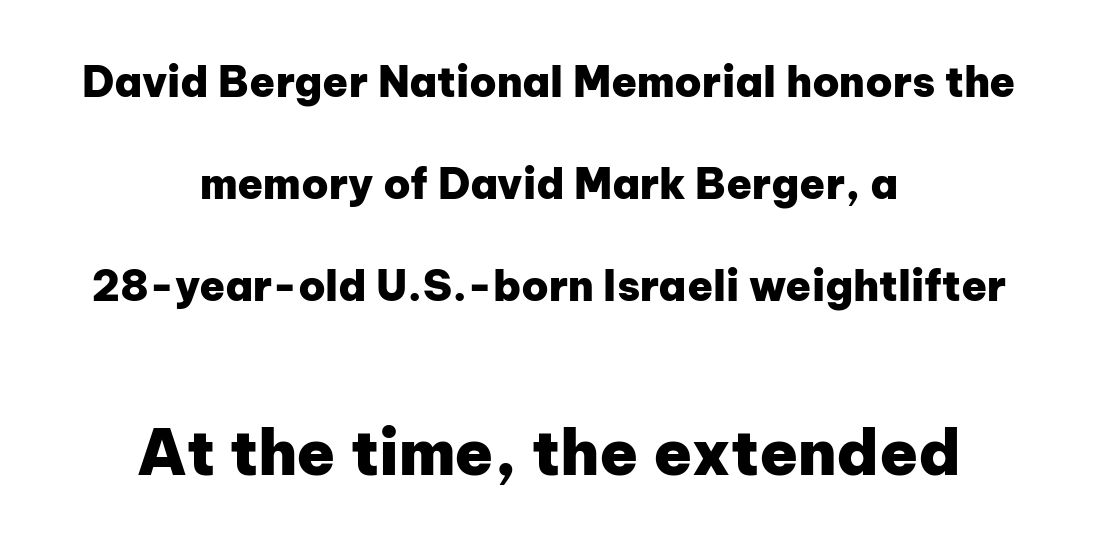
The image shows 63 px heavy sans-serif type, upright; set centered, loose line spacing (2.43x), normal letter spacing, not underlined; the second (bottom) block is 1.5x larger; low stroke contrast and a medium x-height.
